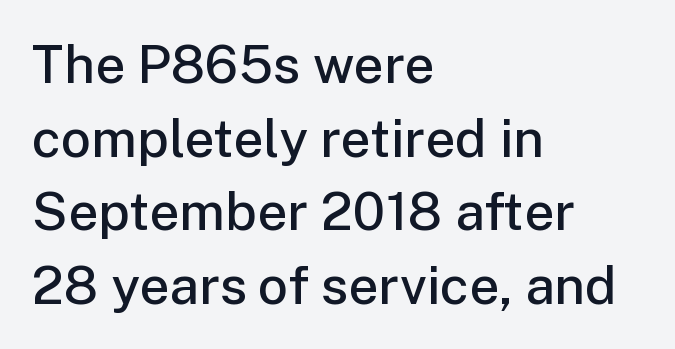
The image shows 53 px semibold sans-serif type, upright; set left-aligned, normal line spacing (1.39x), normal letter spacing, not underlined; low stroke contrast and a medium x-height.
